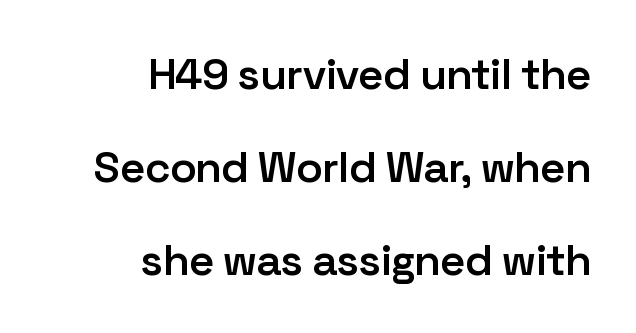
The image shows 44 px semibold sans-serif type, upright; set right-aligned, loose line spacing (2.11x), normal letter spacing, not underlined; low stroke contrast and a medium x-height.
